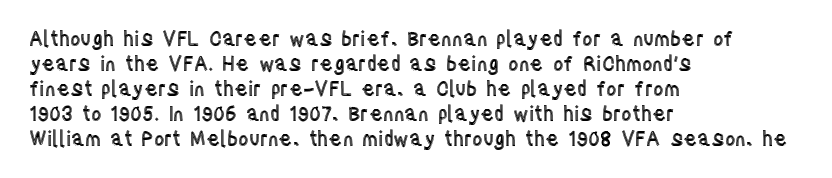
{"italic": "no", "underline": "no", "align": "left", "line_spacing": "normal", "line_spacing_ratio": 1.25, "letter_spacing": "normal", "letter_spacing_em": 0.0, "glyph_px": 20}
